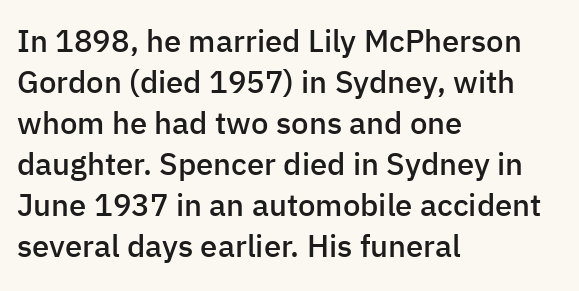
There is no visible air inserted between adjacent glyphs. The glyphs in this specimen are sans serif. When letters stand straight like this, we call the style roman or upright. Underline: absent.
